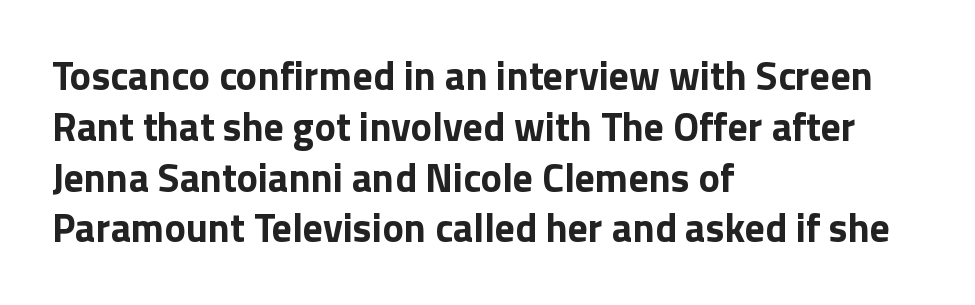
{"serif": "no", "italic": "no", "bold": "yes", "weight": "bold", "width": "normal", "stroke_contrast": "low", "x_height": "medium", "monospaced": "no", "underline": "no", "align": "left", "line_spacing": "normal", "line_spacing_ratio": 1.27, "letter_spacing": "normal", "letter_spacing_em": 0.0, "glyph_px": 40}
